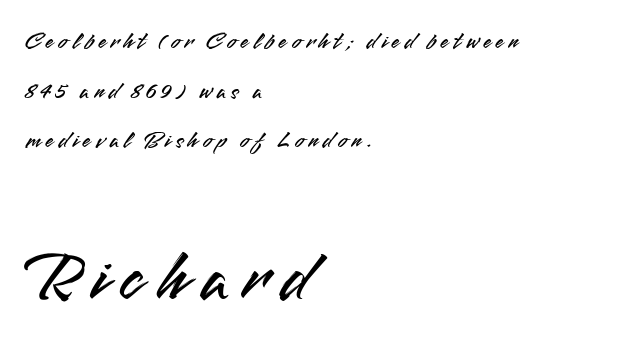
The following chunk of copy outweighs the initial chunk in type size. The space between consecutive lines is lavish. This sample uses a sans-serif face.
